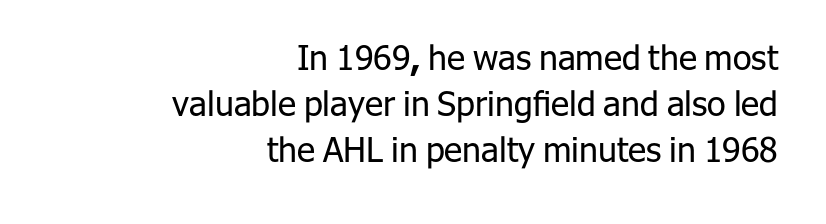
Q: Is the text bold? A: No.
Q: Is the text italic (slanted)? A: No, it is upright.
Q: Is the typeface a serif or a sans-serif typeface? A: Sans-serif.
Q: Is the text underlined? A: No.
Q: How is the paragraph aligned? A: Right-aligned.
Q: Is the spacing between letters normal or unusually wide? A: Normal.
Q: Is the spacing between lines tight, normal or loose? A: Normal.
Q: Width (condensed, normal, or wide)? A: Normal.
Q: Stroke contrast? A: Low.
Q: x-height? A: Medium.
Q: Monospaced? A: No.
